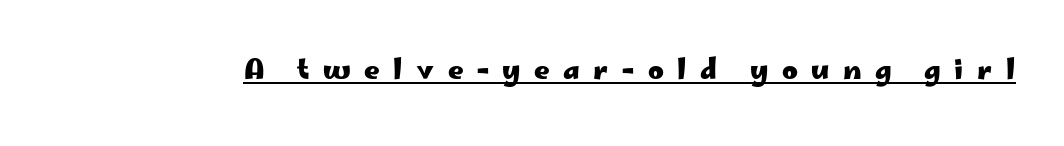
The image shows 27 px bold type, upright; set unusually wide letter spacing (+0.5 em), underlined.
